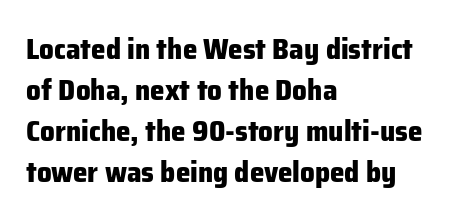
Q: Is the text bold? A: Yes.
Q: Is the text italic (slanted)? A: No, it is upright.
Q: Is the typeface a serif or a sans-serif typeface? A: Sans-serif.
Q: Is the text underlined? A: No.
Q: How is the paragraph aligned? A: Left-aligned.
Q: Is the spacing between letters normal or unusually wide? A: Normal.
Q: Is the spacing between lines tight, normal or loose? A: Normal.
Q: Width (condensed, normal, or wide)? A: Normal.
Q: Stroke contrast? A: Low.
Q: x-height? A: Medium.
Q: Monospaced? A: No.
